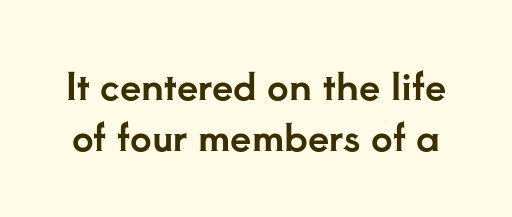
Serif or sans? Serif — the stroke terminals have little feet. These lines were composed using upright roman letters. Check under the words: just untouched page. Horizontal bands of white between lines are of average thickness. You could not count columns in this text — the font is proportionally spaced. The horizontal fit of the characters is conventional and even.
